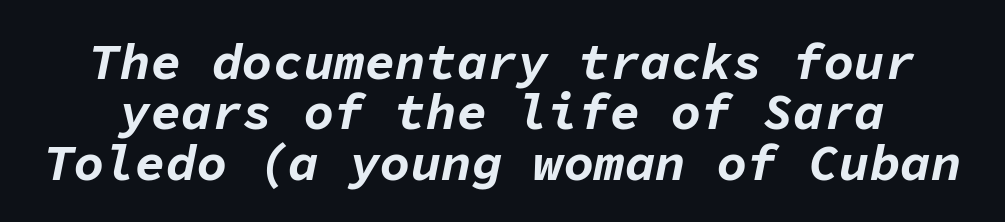
The image shows 51 px bold type, italic (leaning right), monospaced; set tight line spacing (0.99x), normal letter spacing, not underlined; low stroke contrast and a medium x-height.
